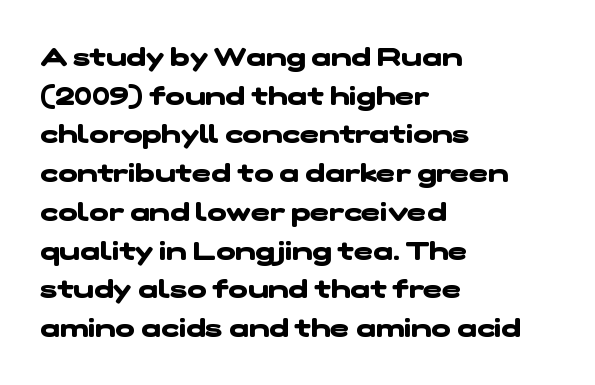
Q: Is the text bold? A: Yes.
Q: Is the text underlined? A: No.
Q: How is the paragraph aligned? A: Left-aligned.
Q: Is the spacing between letters normal or unusually wide? A: Normal.
Q: Is the spacing between lines tight, normal or loose? A: Normal.
